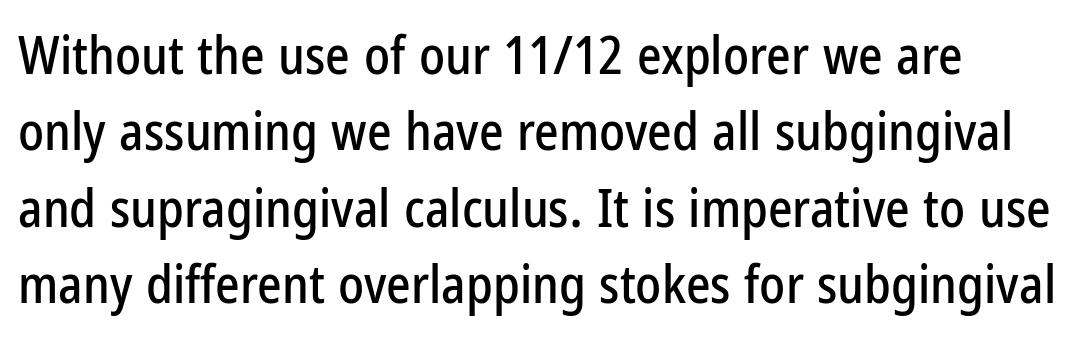
Q: Is the text italic (slanted)? A: No, it is upright.
Q: Is the typeface a serif or a sans-serif typeface? A: Sans-serif.
Q: Is the text underlined? A: No.
Q: Is the spacing between letters normal or unusually wide? A: Normal.
Q: Is the spacing between lines tight, normal or loose? A: Normal.
Q: Width (condensed, normal, or wide)? A: Condensed.
Q: Stroke contrast? A: Low.
Q: x-height? A: Medium.
Q: Monospaced? A: No.
